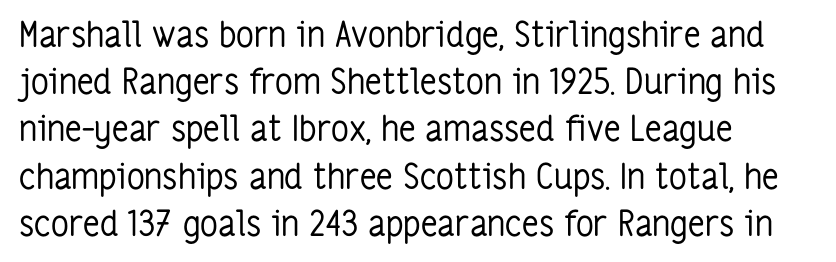
Stroke thickness stays within the range of a standard reading face or lighter. Bare-footed words on every line. A classic flush-left, rag-right setting is used for this passage. Is there any slant? The stems are plumb.
